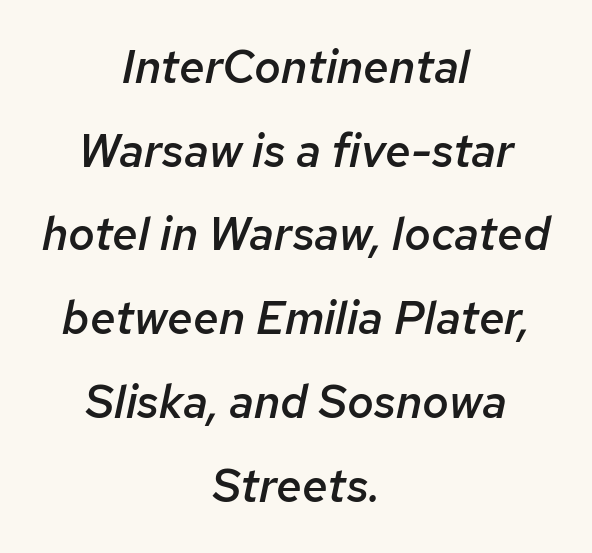
The passage shown has conventional tracking throughout. Slightly chunky letters — semibold, I'd say, not full bold. The compositor balanced each line on the midline. Slanted lettering throughout.
